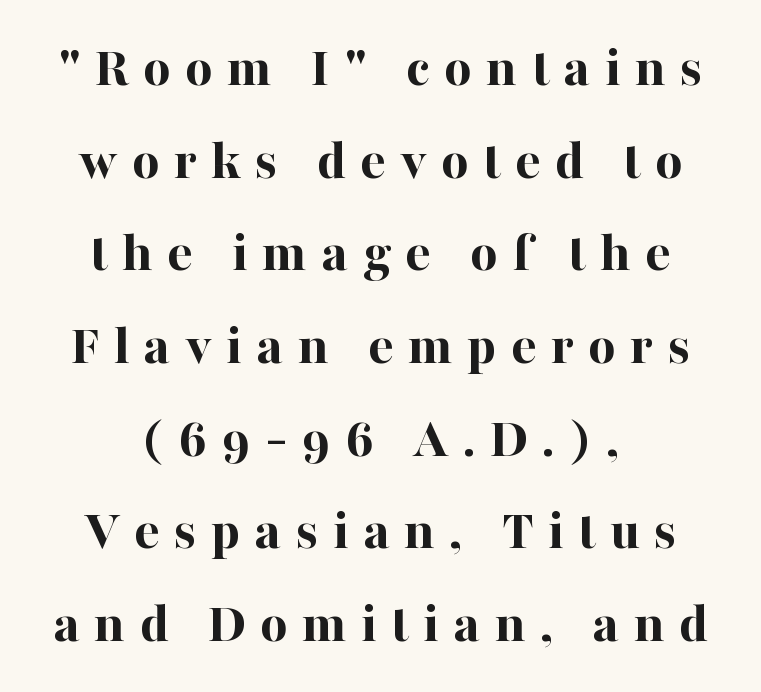
The image shows 59 px bold serif type, upright; set centered, normal line spacing (1.57x), unusually wide letter spacing (+0.24 em), not underlined; high stroke contrast and a medium x-height.
